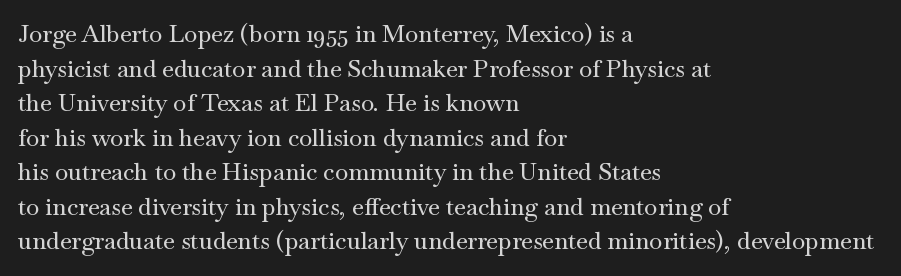
{"italic": "no", "underline": "no", "align": "left", "line_spacing": "normal", "line_spacing_ratio": 1.44, "letter_spacing": "normal", "letter_spacing_em": 0.0, "glyph_px": 24}
